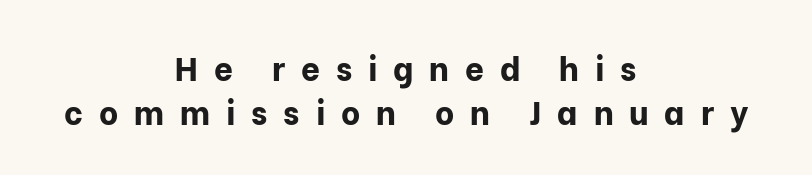
Serif or sans? Sans — the stroke terminals are bare. Each new line begins a customary step beneath the previous one. Both edges are ragged and mirror each other, which tells us the setting is centered. A typesetter would call this heavily tracked-out type. Heavy, bold letterforms. Is this a fixed-width face? No — the glyphs have proportional, varying widths.
